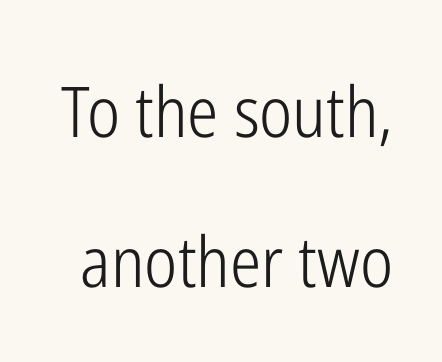
The image shows 70 px light, condensed sans-serif type, upright; set loose line spacing (2.15x), normal letter spacing, not underlined; low stroke contrast and a medium x-height.
